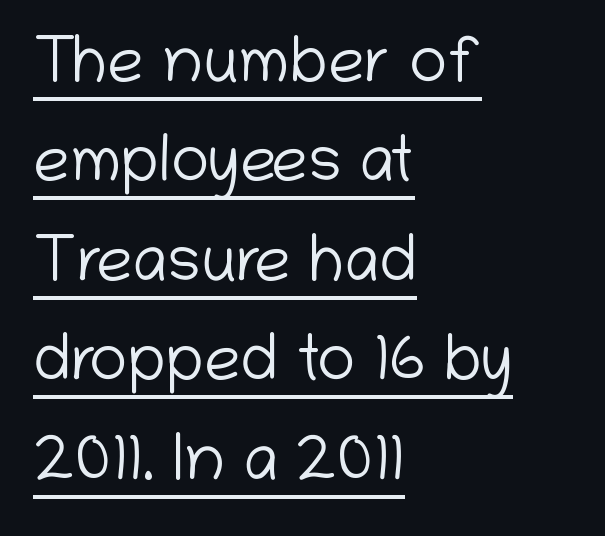
Q: Is the text bold? A: No.
Q: Is the text italic (slanted)? A: No, it is upright.
Q: Is the typeface a serif or a sans-serif typeface? A: Sans-serif.
Q: Is the text underlined? A: Yes.
Q: How is the paragraph aligned? A: Left-aligned.
Q: Is the spacing between letters normal or unusually wide? A: Normal.
Q: Is the spacing between lines tight, normal or loose? A: Normal.
Q: Width (condensed, normal, or wide)? A: Normal.
Q: Stroke contrast? A: Low.
Q: x-height? A: Medium.
Q: Monospaced? A: No.
